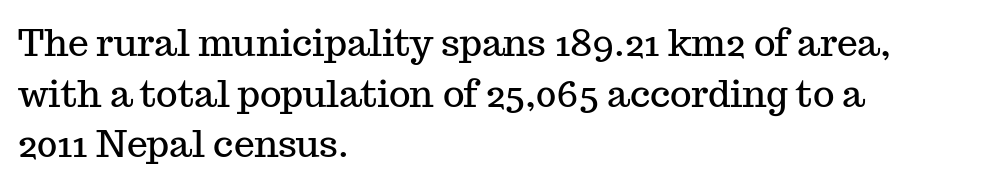
The image shows 37 px serif type, upright; set left-aligned, normal line spacing (1.37x), normal letter spacing, not underlined; medium stroke contrast and a medium x-height.
